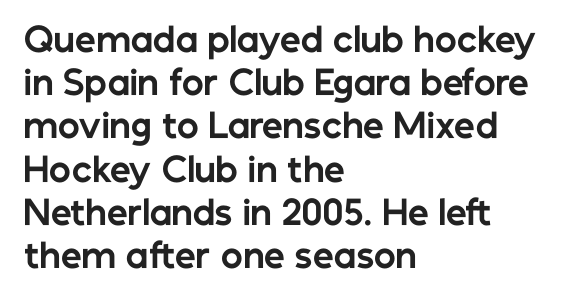
The image shows 33 px bold sans-serif type, upright; set left-aligned, normal line spacing (1.31x), normal letter spacing, not underlined; low stroke contrast and a medium x-height.
